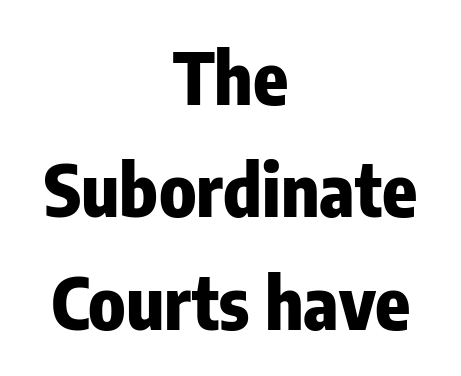
Decoration check: the copy has no underline. The rendering uses natural spacing where letterforms have individual widths. This rendering leaves character spacing at its baseline value. If you drew a line through each stem, it would be perfectly vertical.
